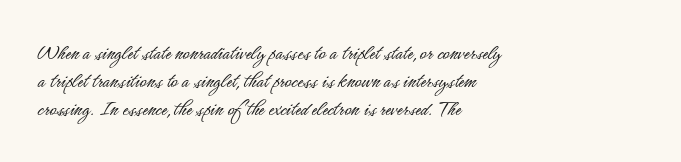
Typeset ragged right — the left edge is the straight one. The gaps between neighbouring characters are ordinary and unremarkable. No letter is thick-stroked: the sample isn't bold. Lines of text with bare space underneath.
